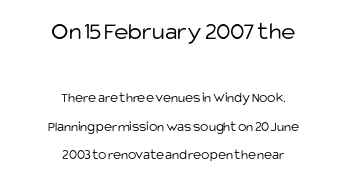
Q: Is the text bold? A: No.
Q: Is the text italic (slanted)? A: No, it is upright.
Q: Is the text underlined? A: No.
Q: How is the paragraph aligned? A: Centered.
Q: Is the spacing between letters normal or unusually wide? A: Normal.
Q: Is the spacing between lines tight, normal or loose? A: Loose.
Q: Which block of text is set in a larger size, the first (top) or the second (bottom)? A: The first (top) one.
